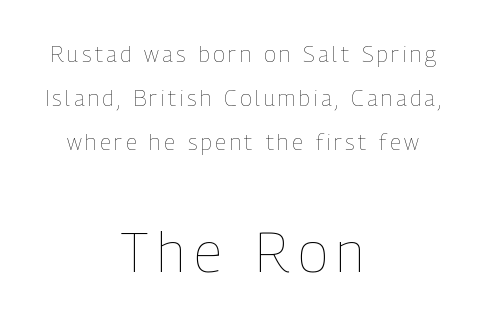
Q: Is the text bold? A: No.
Q: Is the text italic (slanted)? A: No, it is upright.
Q: Is the text underlined? A: No.
Q: How is the paragraph aligned? A: Centered.
Q: Is the spacing between lines tight, normal or loose? A: Loose.
Q: Which block of text is set in a larger size, the first (top) or the second (bottom)? A: The second (bottom) one.
Q: Width (condensed, normal, or wide)? A: Condensed.
Q: Stroke contrast? A: Low.
Q: x-height? A: Medium.
Q: Monospaced? A: No.
